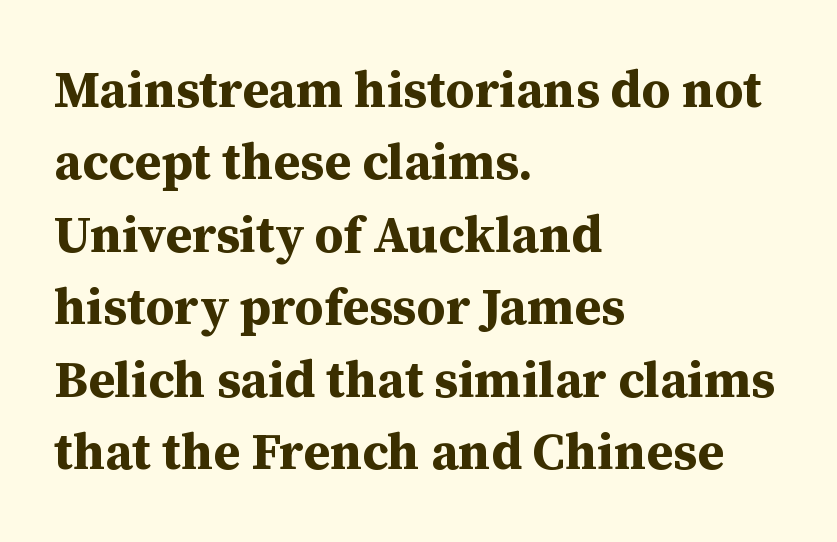
{"serif": "yes", "italic": "no", "bold": "yes", "weight": "bold", "width": "normal", "stroke_contrast": "medium", "x_height": "medium", "monospaced": "no", "underline": "no", "align": "left", "line_spacing": "normal", "line_spacing_ratio": 1.42, "letter_spacing": "normal", "letter_spacing_em": 0.0, "glyph_px": 51}
